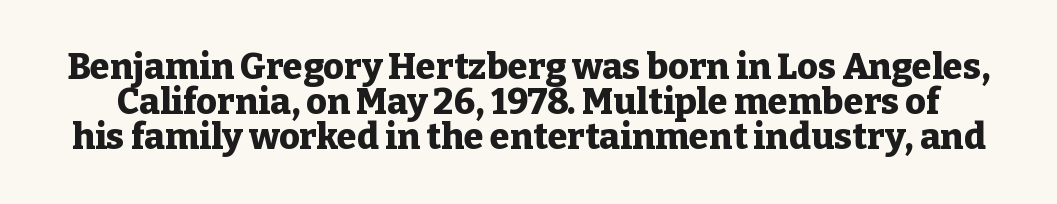
The rendering uses natural spacing where letterforms have individual widths. When letters stand straight like this, we call the style roman or upright. Default kerning and tracking; the words read as compact shapes. Glance below the letters and you will spot only blank space.
